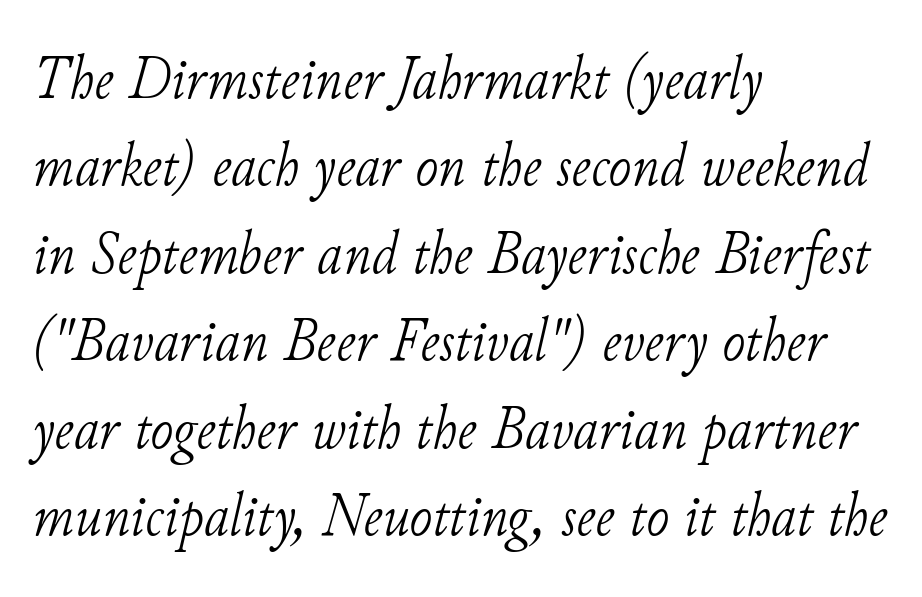
The image shows 62 px light serif type, italic (leaning right); set left-aligned, normal line spacing (1.41x), normal letter spacing, not underlined; low stroke contrast and a small x-height.
